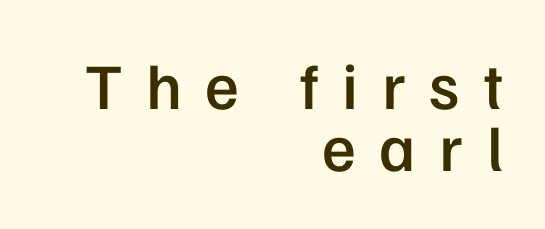
{"serif": "no", "italic": "no", "bold": "semi", "weight": "semibold", "width": "normal", "stroke_contrast": "low", "x_height": "medium", "monospaced": "no", "underline": "no", "align": "right", "line_spacing": "tight", "line_spacing_ratio": 0.96, "letter_spacing": "wide", "letter_spacing_em": 0.36, "glyph_px": 65}
